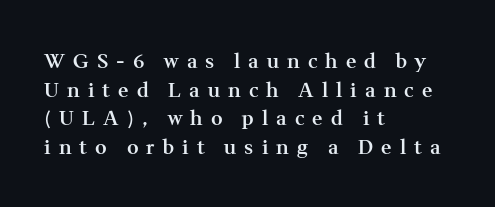
Q: Is the text bold? A: Semi-bold.
Q: Is the text italic (slanted)? A: No, it is upright.
Q: Is the text underlined? A: No.
Q: How is the paragraph aligned? A: Left-aligned.
Q: Is the spacing between letters normal or unusually wide? A: Unusually wide.
Q: Is the spacing between lines tight, normal or loose? A: Normal.
